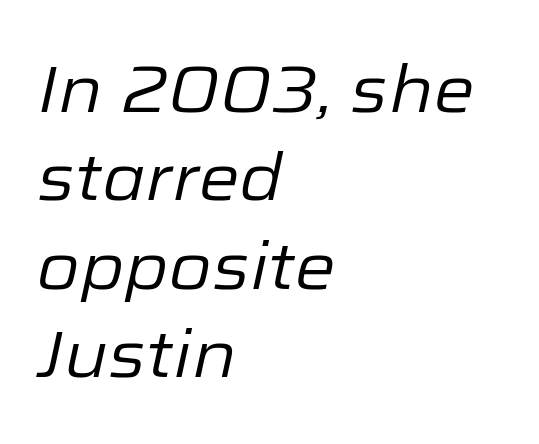
The image shows 66 px regular-weight type, italic (leaning right); set left-aligned, normal line spacing (1.34x), normal letter spacing, not underlined; low stroke contrast and a medium x-height.
